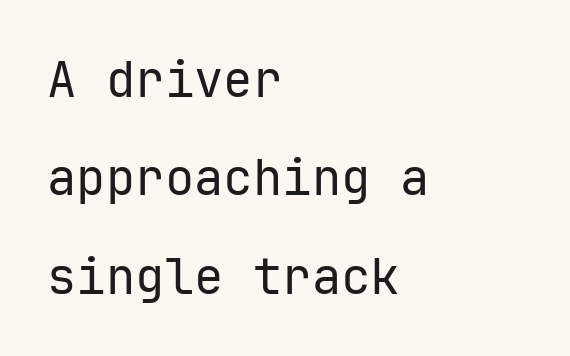
Q: Is the text bold? A: No.
Q: Is the text italic (slanted)? A: No, it is upright.
Q: Is the typeface a serif or a sans-serif typeface? A: Sans-serif.
Q: Is the text underlined? A: No.
Q: How is the paragraph aligned? A: Left-aligned.
Q: Is the spacing between letters normal or unusually wide? A: Normal.
Q: Is the spacing between lines tight, normal or loose? A: Loose.
Q: Width (condensed, normal, or wide)? A: Normal.
Q: Stroke contrast? A: Low.
Q: x-height? A: Medium.
Q: Monospaced? A: Yes.
